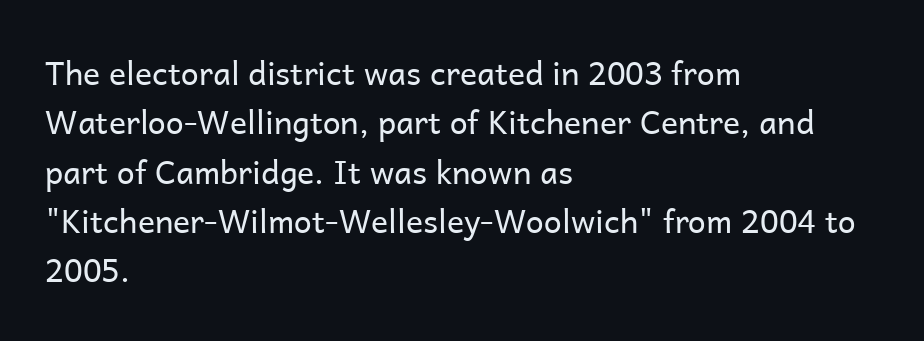
The image shows 32 px regular-weight sans-serif type, upright; set left-aligned, normal line spacing (1.54x), normal letter spacing, not underlined; low stroke contrast and a medium x-height.
